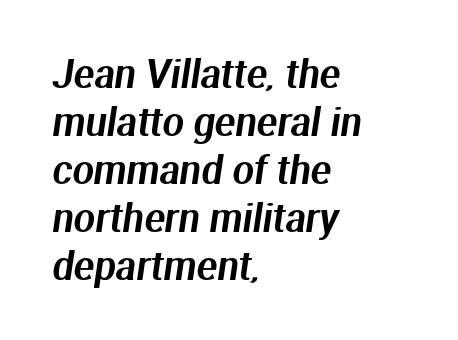
Q: Is the typeface a serif or a sans-serif typeface? A: Sans-serif.
Q: Is the text underlined? A: No.
Q: How is the paragraph aligned? A: Left-aligned.
Q: Is the spacing between letters normal or unusually wide? A: Normal.
Q: Is the spacing between lines tight, normal or loose? A: Normal.
Q: Width (condensed, normal, or wide)? A: Normal.
Q: Stroke contrast? A: Medium.
Q: x-height? A: Medium.
Q: Monospaced? A: No.
